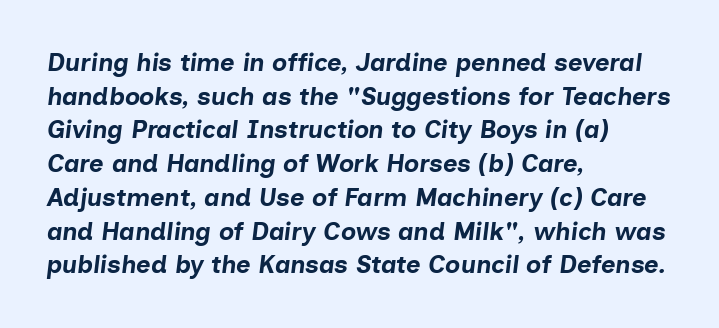
A bare baseline throughout the passage. These lines sit exactly where default settings would place them. The glyphs have the mass of a bold cut. Posture: slanted.
